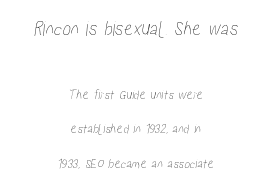
What's the leading like? Stretched, with rows far apart. In CSS terms this would be text-align: center. Size hierarchy here favors the leading block over the trailing one. The rendering keeps characters at their native spacing. Check under the words: just untouched page.
